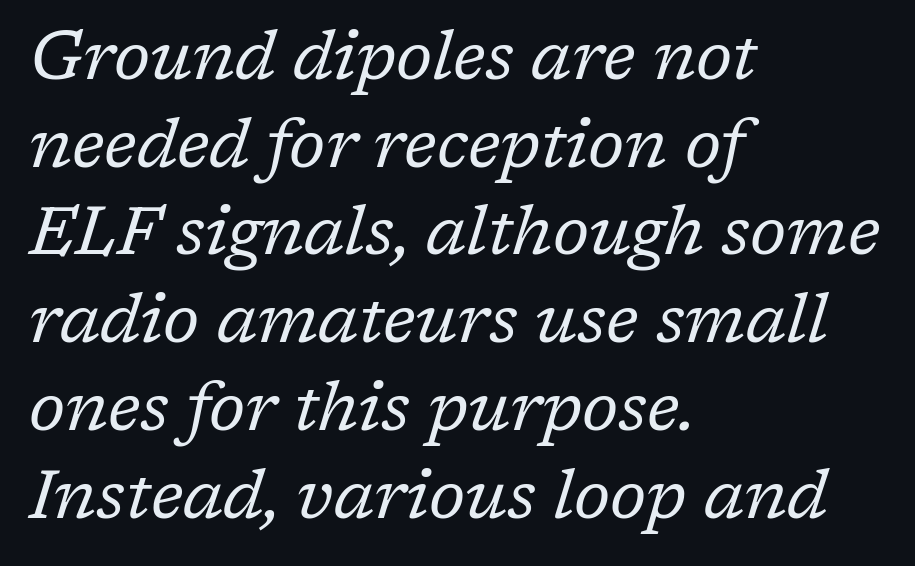
Q: Is the text bold? A: No.
Q: Is the text italic (slanted)? A: Yes, it leans right by about 17 degrees.
Q: Is the typeface a serif or a sans-serif typeface? A: Serif.
Q: Is the text underlined? A: No.
Q: How is the paragraph aligned? A: Left-aligned.
Q: Is the spacing between letters normal or unusually wide? A: Normal.
Q: Is the spacing between lines tight, normal or loose? A: Normal.
Q: Width (condensed, normal, or wide)? A: Normal.
Q: Stroke contrast? A: Low.
Q: x-height? A: Medium.
Q: Monospaced? A: No.
